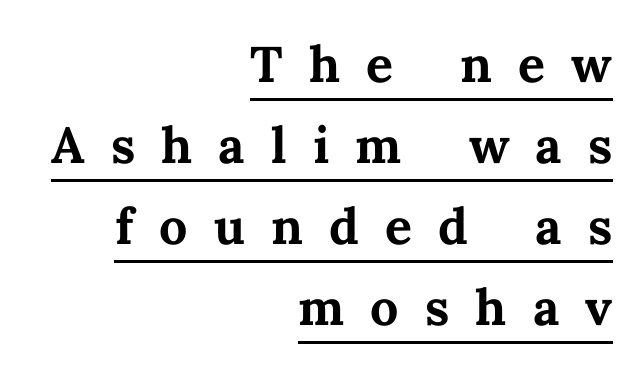
You could not count columns in this text — the font is proportionally spaced. Short note: letters widely spaced. Typographic density is high because the face is bold. The lines in this sample share a right terminus and differ only in where they begin. This is roman type, the default non-slanted kind. Each line of the rendering has a horizontal stroke beneath the glyphs.
